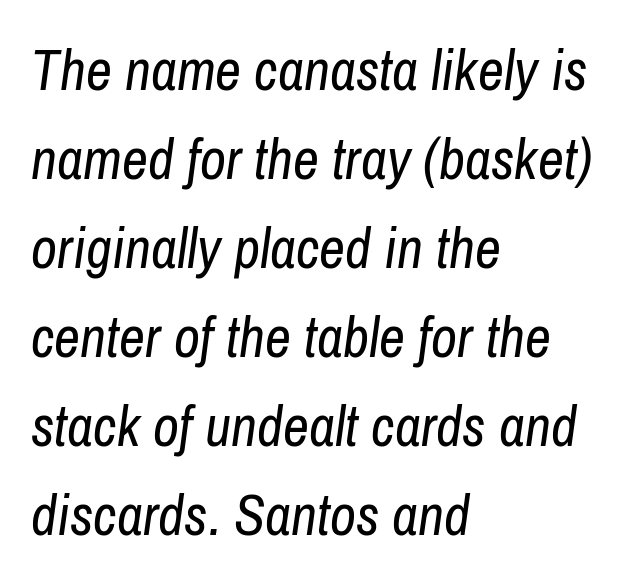
{"italic": "yes", "lean": "right", "slant_degrees": 8, "bold": "no", "weight": "regular", "width": "condensed", "stroke_contrast": "low", "x_height": "medium", "monospaced": "no", "underline": "no", "align": "left", "line_spacing": "normal", "line_spacing_ratio": 1.56, "letter_spacing": "normal", "letter_spacing_em": 0.0, "glyph_px": 57}
